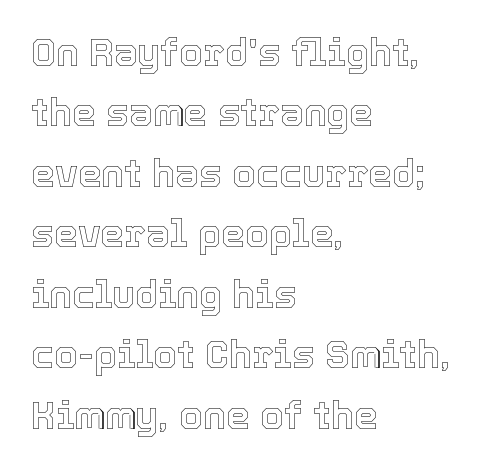
Q: Is the text italic (slanted)? A: No, it is upright.
Q: Is the text underlined? A: No.
Q: How is the paragraph aligned? A: Left-aligned.
Q: Is the spacing between letters normal or unusually wide? A: Normal.
Q: Is the spacing between lines tight, normal or loose? A: Normal.
Q: Width (condensed, normal, or wide)? A: Normal.
Q: x-height? A: Medium.
Q: Monospaced? A: No.
